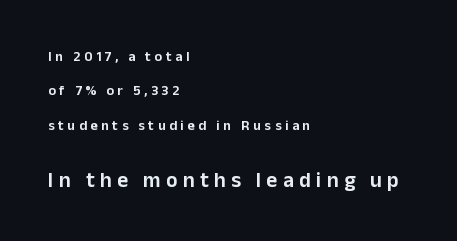
The image shows 21 px text type, upright; set left-aligned, loose line spacing (2.46x), unusually wide letter spacing (+0.26 em), not underlined; the second (bottom) block is 1.5x larger.
